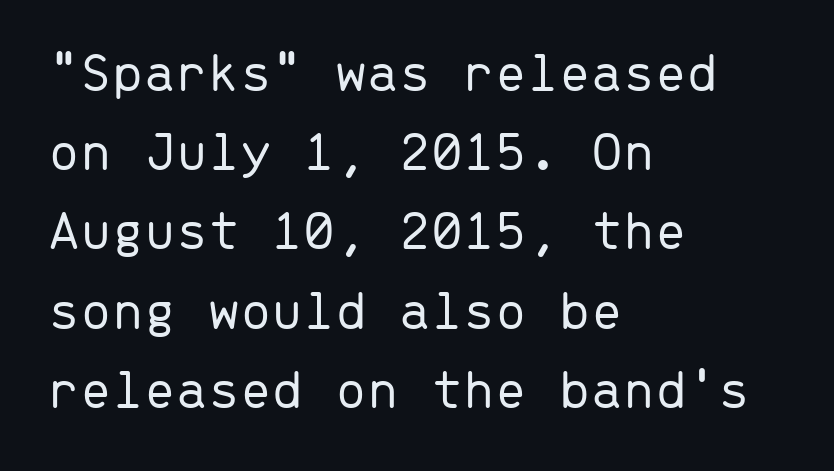
Q: Is the text bold? A: No.
Q: Is the text italic (slanted)? A: No, it is upright.
Q: Is the typeface a serif or a sans-serif typeface? A: Sans-serif.
Q: Is the text underlined? A: No.
Q: How is the paragraph aligned? A: Left-aligned.
Q: Is the spacing between letters normal or unusually wide? A: Normal.
Q: Is the spacing between lines tight, normal or loose? A: Normal.
Q: Width (condensed, normal, or wide)? A: Normal.
Q: Stroke contrast? A: Low.
Q: x-height? A: Medium.
Q: Monospaced? A: Yes.
